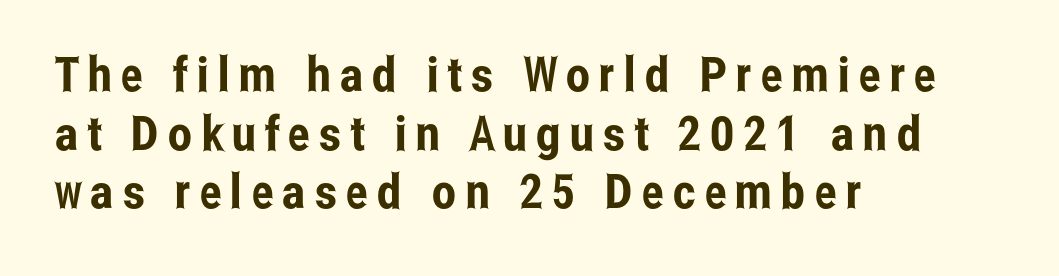
Q: Is the text italic (slanted)? A: No, it is upright.
Q: Is the typeface a serif or a sans-serif typeface? A: Sans-serif.
Q: Is the text underlined? A: No.
Q: How is the paragraph aligned? A: Left-aligned.
Q: Width (condensed, normal, or wide)? A: Condensed.
Q: Stroke contrast? A: Low.
Q: x-height? A: Medium.
Q: Monospaced? A: No.
